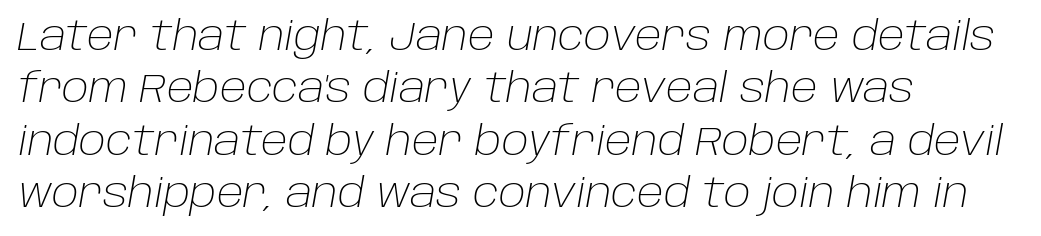
{"italic": "yes", "lean": "right", "slant_degrees": 10, "bold": "no", "weight": "light", "width": "normal", "stroke_contrast": "low", "x_height": "large", "monospaced": "no", "underline": "no", "align": "left", "line_spacing": "normal", "line_spacing_ratio": 1.31, "letter_spacing": "normal", "letter_spacing_em": 0.0, "glyph_px": 40}
